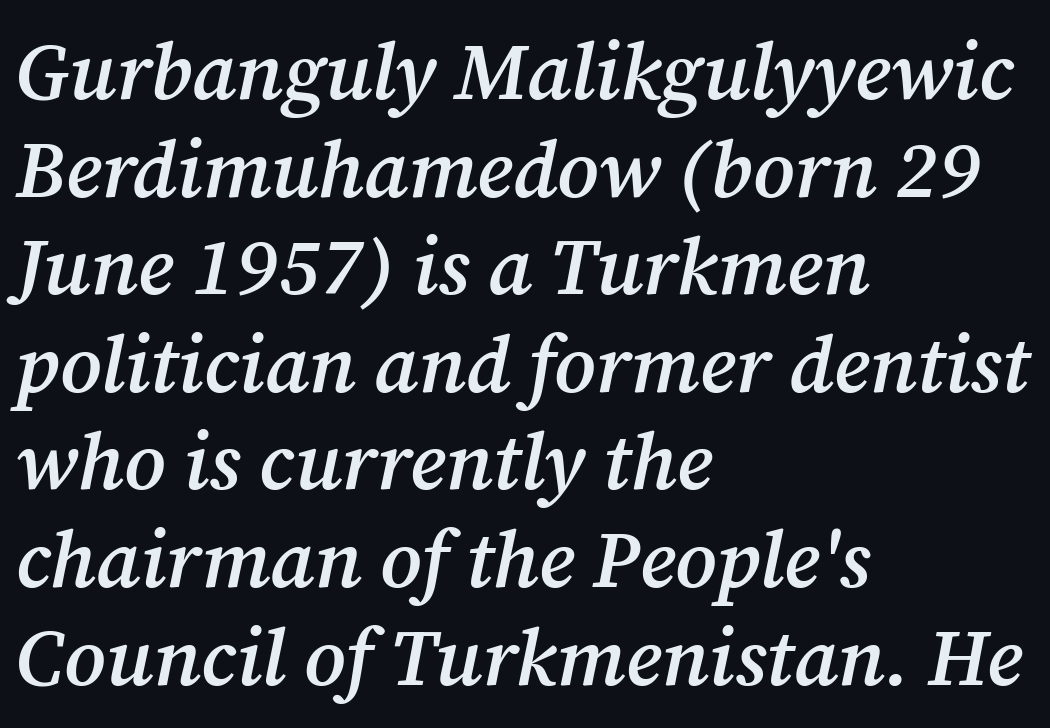
{"serif": "yes", "italic": "yes", "lean": "right", "slant_degrees": 12, "bold": "semi", "weight": "semibold", "width": "normal", "stroke_contrast": "medium", "x_height": "medium", "monospaced": "no", "underline": "no", "align": "left", "line_spacing_ratio": 1.22, "letter_spacing": "normal", "letter_spacing_em": 0.0, "glyph_px": 80}
